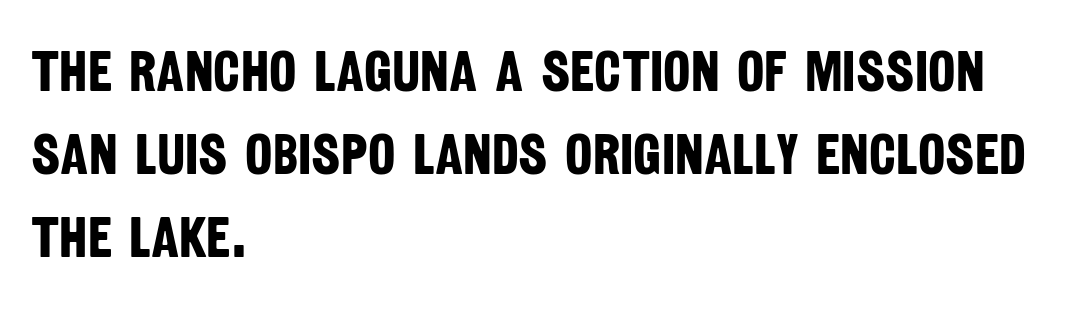
The image shows 58 px bold, condensed sans-serif type; set left-aligned, normal line spacing (1.43x), normal letter spacing, not underlined; low stroke contrast and a large x-height.
